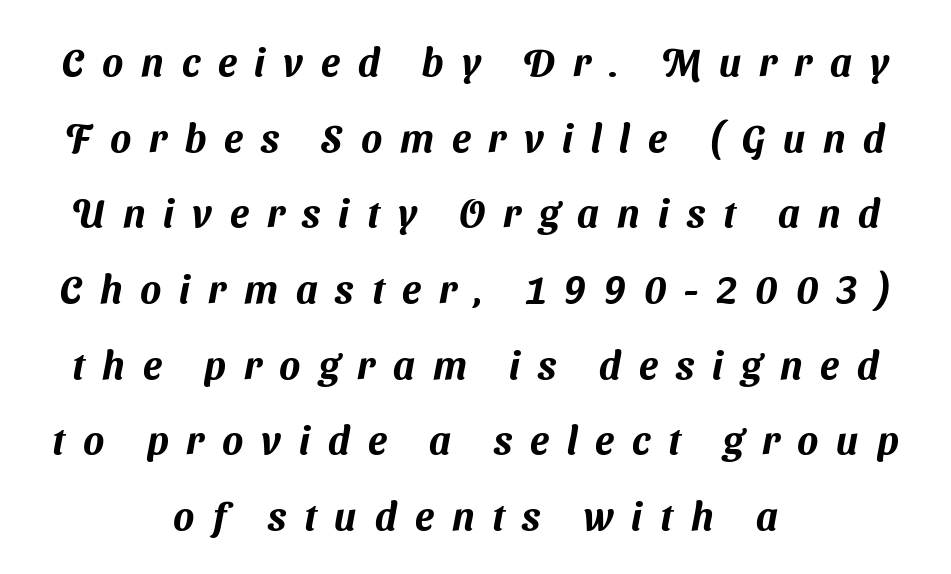
{"serif": "no", "width": "normal", "stroke_contrast": "medium", "x_height": "medium", "monospaced": "no", "underline": "no", "align": "center", "line_spacing": "loose", "line_spacing_ratio": 1.94, "letter_spacing": "wide", "letter_spacing_em": 0.46, "glyph_px": 39}
